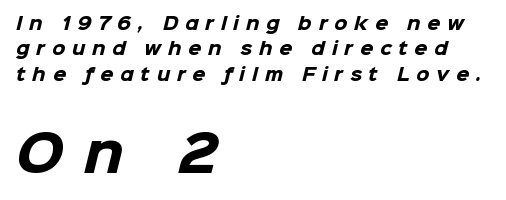
The image shows 50 px heavy sans-serif type; set left-aligned, normal line spacing (1.5x), unusually wide letter spacing (+0.4 em), not underlined; the second (bottom) block is 2.94x larger; low stroke contrast and a medium x-height.
